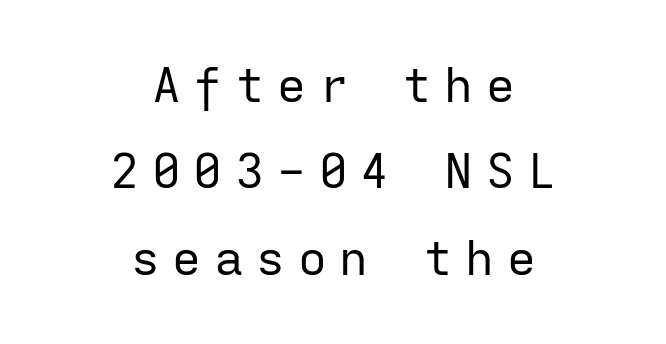
The image shows 48 px regular-weight sans-serif type, upright, monospaced; set centered, line spacing 1.8x, unusually wide letter spacing (+0.27 em), not underlined; low stroke contrast and a medium x-height.
